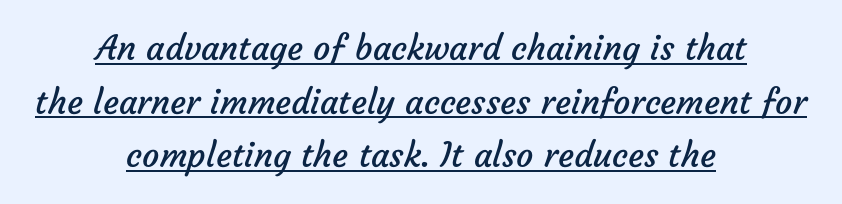
{"serif": "no", "bold": "no", "weight": "regular", "width": "normal", "stroke_contrast": "low", "x_height": "medium", "monospaced": "no", "underline": "yes", "align": "center", "line_spacing": "normal", "line_spacing_ratio": 1.58, "letter_spacing": "normal", "letter_spacing_em": 0.0, "glyph_px": 34}
